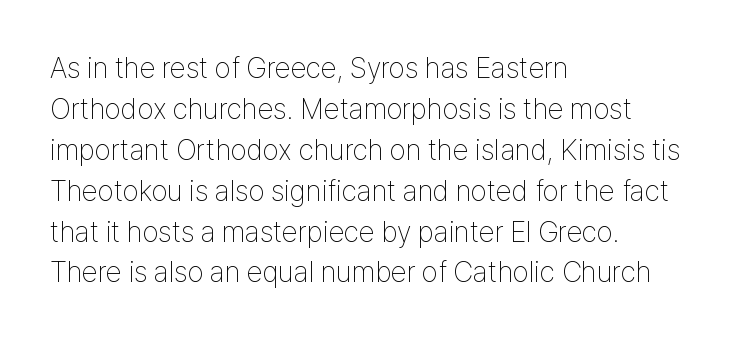
Style check: upright. Proportional: the letters do not fall into vertical columns. Leading: standard. Compared with a centered layout, this one pins lines to the left instead.
